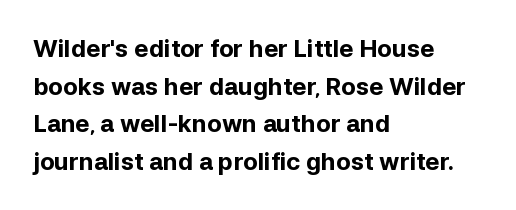
{"italic": "no", "bold": "yes", "underline": "no", "align": "left", "line_spacing": "normal", "line_spacing_ratio": 1.57, "letter_spacing": "normal", "letter_spacing_em": 0.0, "glyph_px": 24}
